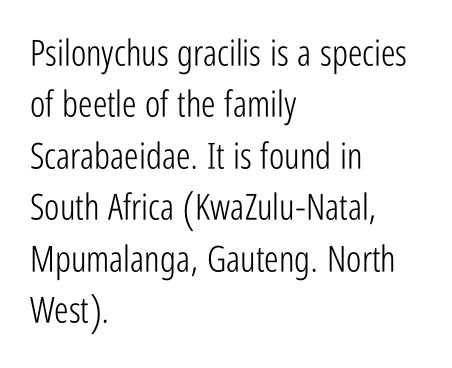
Q: Is the text bold? A: No.
Q: Is the text italic (slanted)? A: No, it is upright.
Q: Is the typeface a serif or a sans-serif typeface? A: Sans-serif.
Q: Is the text underlined? A: No.
Q: How is the paragraph aligned? A: Left-aligned.
Q: Is the spacing between letters normal or unusually wide? A: Normal.
Q: Is the spacing between lines tight, normal or loose? A: Normal.
Q: Width (condensed, normal, or wide)? A: Condensed.
Q: Stroke contrast? A: Low.
Q: x-height? A: Medium.
Q: Monospaced? A: No.
